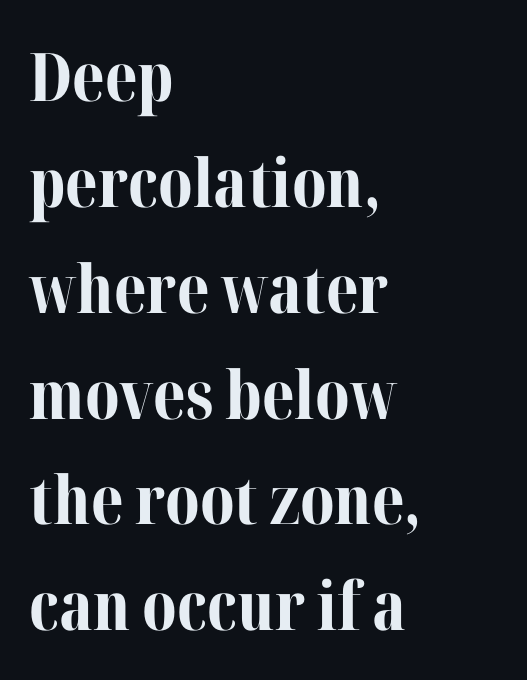
Heavy-handed strokes throughout: this text is bold. The face used here is proportionally spaced, like ordinary book or web type. The letterforms sit shoulder to shoulder at normal distance. A roman cut, with each character standing at attention. Any mark beneath the type? The region is blank. The designer went with a serif here, giving each stem small feet.
